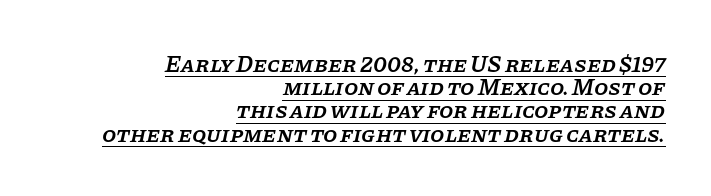
The image shows 23 px text type, italic (leaning right); set right-aligned, tight line spacing (1.01x), normal letter spacing, underlined.
